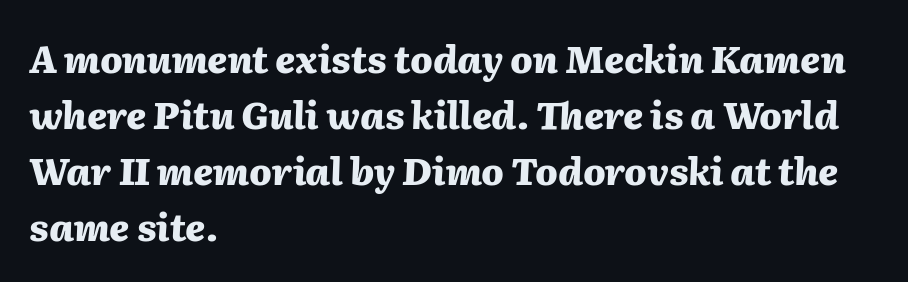
The image shows 37 px heavy type, italic (leaning right); set left-aligned, normal line spacing (1.51x), normal letter spacing, not underlined; medium stroke contrast and a medium x-height.
